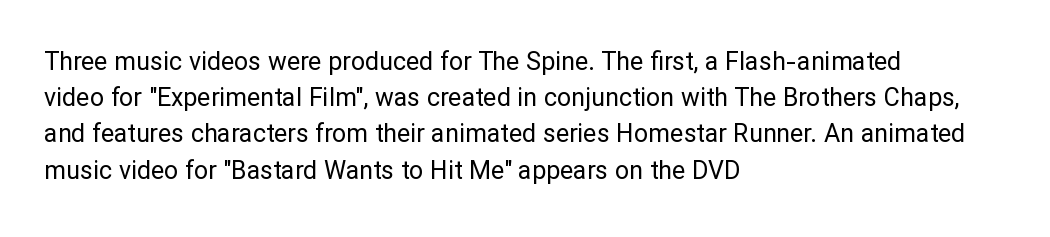
{"italic": "no", "bold": "no", "underline": "no", "align": "left", "line_spacing": "normal", "line_spacing_ratio": 1.45, "letter_spacing": "normal", "letter_spacing_em": 0.0, "glyph_px": 25}
